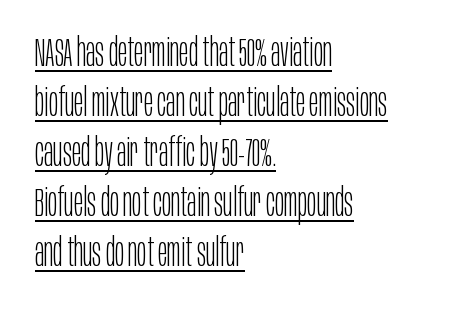
The face used here is a sans, in the tradition of grotesques and geometrics. Somebody hit Ctrl+U on this one — the words are underlined. Think standard paragraph weight, or any step lighter than that. All the whitespace from short lines collects on the right. Nope, not italic — everything's standing straight.
